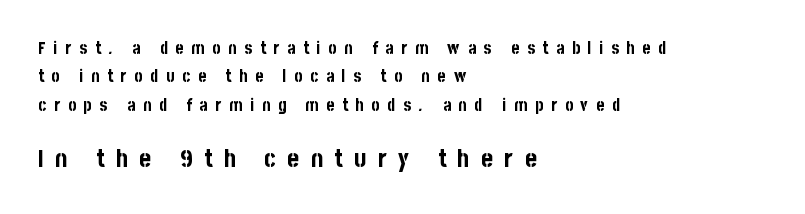
Someone cranked the tracking dial way up on this one. Does the weight exceed regular? Yes, all the way to bold. The letters stand upright; this is a roman face. One-word summary of the alignment: left. Letters rest on an invisible, unmarked baseline. This sample keeps an unexceptional amount of space between lines.
